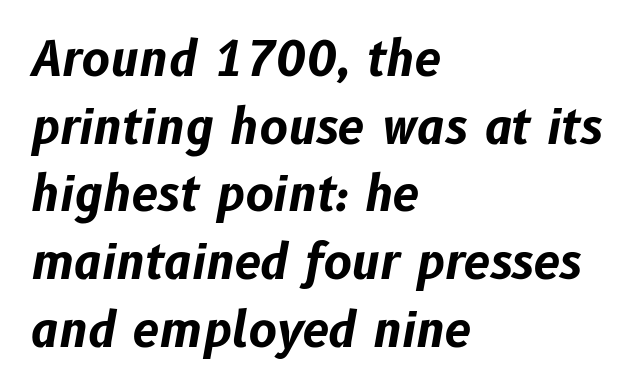
{"italic": "yes", "lean": "right", "slant_degrees": 10, "bold": "yes", "weight": "bold", "width": "normal", "stroke_contrast": "low", "x_height": "medium", "monospaced": "no", "underline": "no", "align": "left", "line_spacing": "normal", "line_spacing_ratio": 1.41, "letter_spacing": "normal", "letter_spacing_em": 0.0, "glyph_px": 48}
